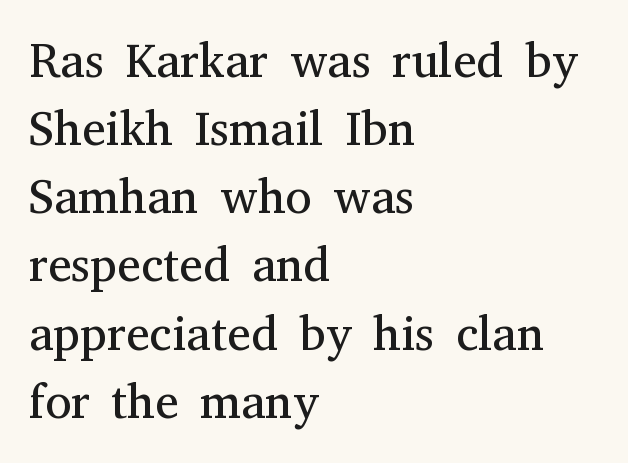
{"serif": "yes", "italic": "no", "bold": "no", "weight": "regular", "width": "normal", "stroke_contrast": "medium", "x_height": "medium", "monospaced": "no", "underline": "no", "align": "left", "line_spacing": "normal", "line_spacing_ratio": 1.42, "letter_spacing": "normal", "letter_spacing_em": 0.0, "glyph_px": 48}
